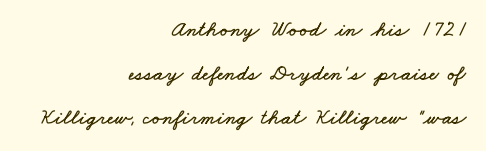
The image shows 22 px text type; set right-aligned, loose line spacing (1.99x), normal letter spacing, not underlined.
